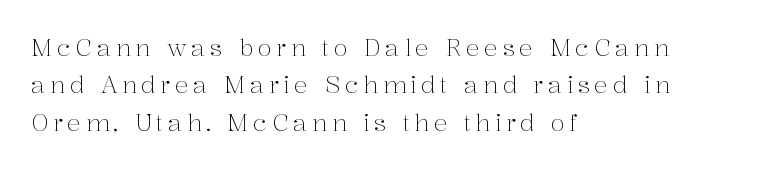
Q: Is the text bold? A: No.
Q: Is the text italic (slanted)? A: No, it is upright.
Q: Is the text underlined? A: No.
Q: How is the paragraph aligned? A: Left-aligned.
Q: Is the spacing between letters normal or unusually wide? A: Unusually wide.
Q: Is the spacing between lines tight, normal or loose? A: Normal.
